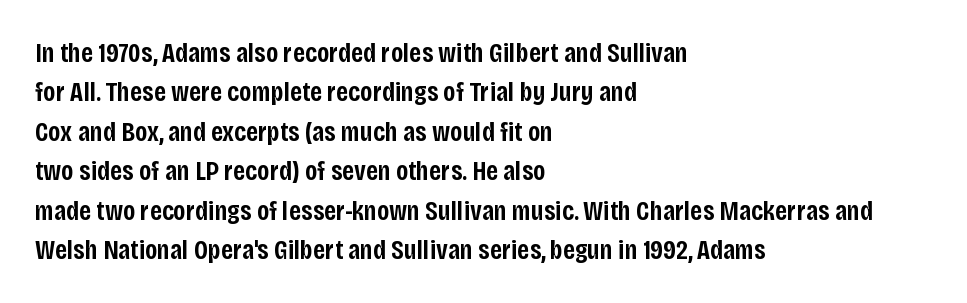
{"serif": "no", "italic": "no", "bold": "semi", "weight": "semibold", "width": "condensed", "stroke_contrast": "low", "x_height": "large", "monospaced": "no", "underline": "no", "align": "left", "line_spacing": "normal", "line_spacing_ratio": 1.41, "letter_spacing": "normal", "letter_spacing_em": 0.0, "glyph_px": 28}
